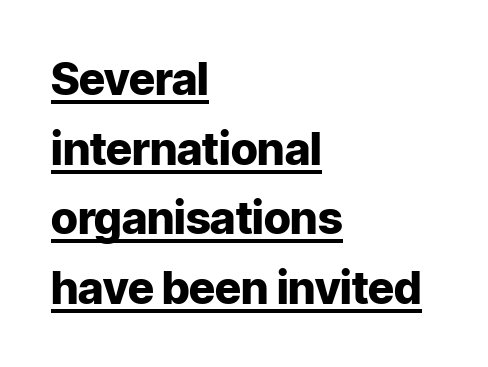
Q: Is the text bold? A: Yes.
Q: Is the text italic (slanted)? A: No, it is upright.
Q: Is the typeface a serif or a sans-serif typeface? A: Sans-serif.
Q: Is the text underlined? A: Yes.
Q: How is the paragraph aligned? A: Left-aligned.
Q: Is the spacing between letters normal or unusually wide? A: Normal.
Q: Is the spacing between lines tight, normal or loose? A: Normal.
Q: Width (condensed, normal, or wide)? A: Normal.
Q: Stroke contrast? A: Low.
Q: x-height? A: Medium.
Q: Monospaced? A: No.
